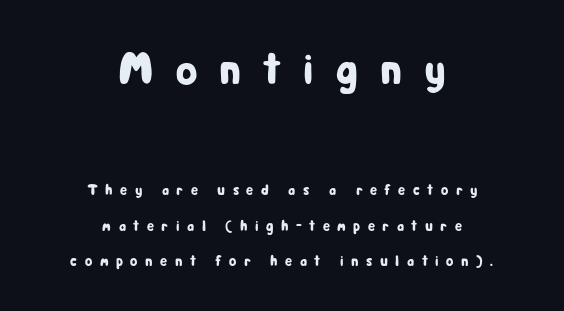
Q: Is the text italic (slanted)? A: No, it is upright.
Q: Is the typeface a serif or a sans-serif typeface? A: Sans-serif.
Q: Is the text underlined? A: No.
Q: How is the paragraph aligned? A: Centered.
Q: Is the spacing between letters normal or unusually wide? A: Unusually wide.
Q: Is the spacing between lines tight, normal or loose? A: Loose.
Q: Which block of text is set in a larger size, the first (top) or the second (bottom)? A: The first (top) one.
Q: Width (condensed, normal, or wide)? A: Condensed.
Q: Stroke contrast? A: Low.
Q: x-height? A: Medium.
Q: Monospaced? A: No.
